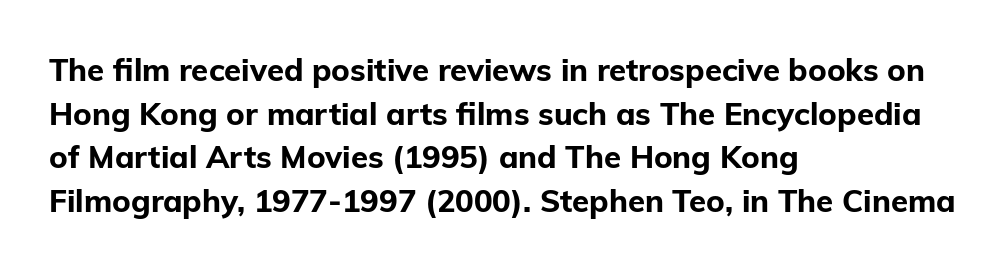
One-word summary of the alignment: left. Bare-footed words on every line. Here the glyphs are tracked normally, forming tight word shapes. A typesetter would call this proportional, since set widths differ per character.
